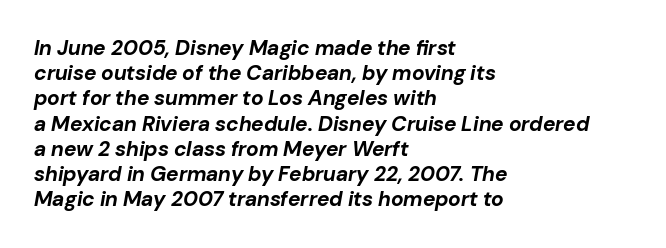
Typographic density is high because the face is bold. Every row of glyphs begins at an identical x-position on the left. This is oblique type, the kind used for emphasis or titles. Plain, unruled lines of type.
